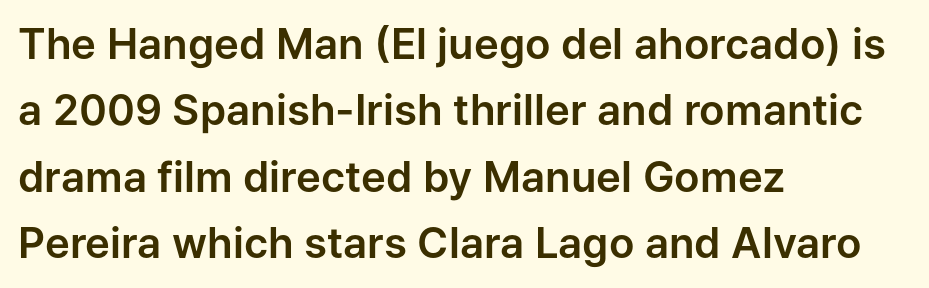
Q: Is the text italic (slanted)? A: No, it is upright.
Q: Is the typeface a serif or a sans-serif typeface? A: Sans-serif.
Q: Is the text underlined? A: No.
Q: How is the paragraph aligned? A: Left-aligned.
Q: Is the spacing between letters normal or unusually wide? A: Normal.
Q: Is the spacing between lines tight, normal or loose? A: Normal.
Q: Width (condensed, normal, or wide)? A: Normal.
Q: Stroke contrast? A: Low.
Q: x-height? A: Medium.
Q: Monospaced? A: No.
